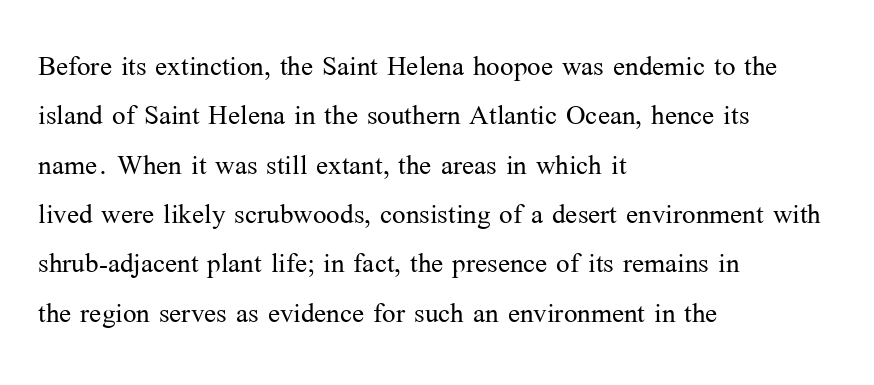
The image shows 36 px light serif type, upright; set left-aligned, normal line spacing (1.37x), normal letter spacing, not underlined; medium stroke contrast and a medium x-height.
